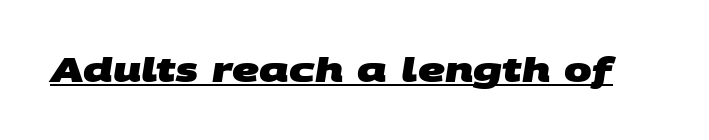
The image shows 33 px heavy, wide sans-serif type; set normal letter spacing, underlined; medium stroke contrast and a large x-height.
